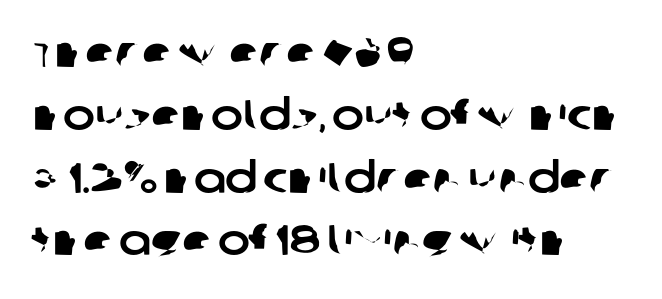
This block has exactly the height ordinary leading produces. Nobody drew a line under any word here. Spacing between characters is what you'd get straight out of the box. Where is the straight margin? On the left. Note the varied advance widths — an 'i' is clearly narrower than an 'm'.
